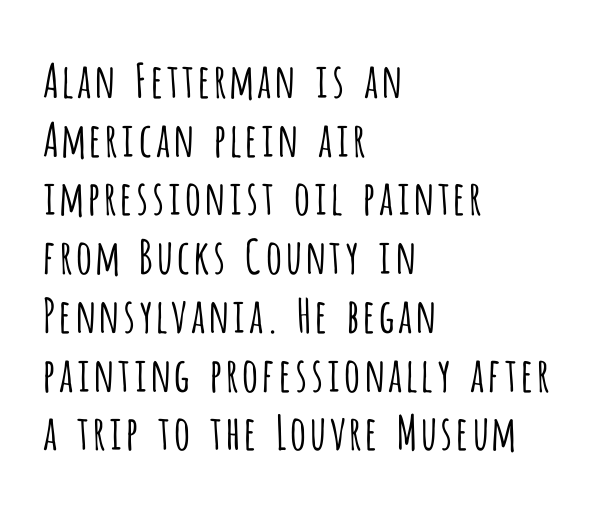
Q: Is the text bold? A: No.
Q: Is the text italic (slanted)? A: No, it is upright.
Q: Is the typeface a serif or a sans-serif typeface? A: Sans-serif.
Q: Is the text underlined? A: No.
Q: How is the paragraph aligned? A: Left-aligned.
Q: Is the spacing between letters normal or unusually wide? A: Normal.
Q: Is the spacing between lines tight, normal or loose? A: Normal.
Q: Width (condensed, normal, or wide)? A: Condensed.
Q: Stroke contrast? A: Low.
Q: x-height? A: Large.
Q: Monospaced? A: No.
